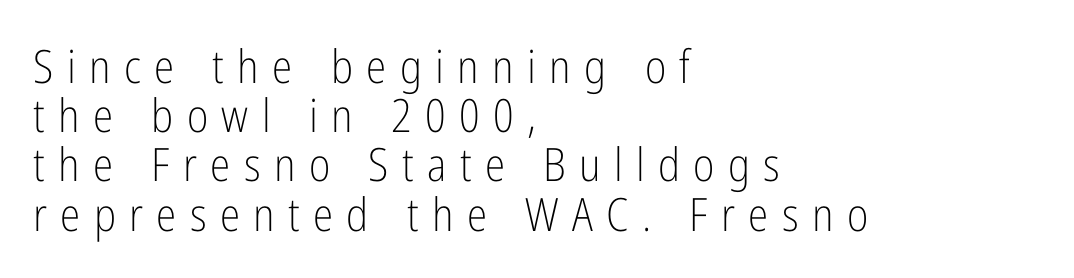
{"serif": "no", "italic": "no", "bold": "no", "weight": "light", "width": "condensed", "stroke_contrast": "low", "x_height": "medium", "monospaced": "no", "underline": "no", "align": "left", "line_spacing": "tight", "line_spacing_ratio": 1.07, "letter_spacing": "wide", "letter_spacing_em": 0.29, "glyph_px": 46}
